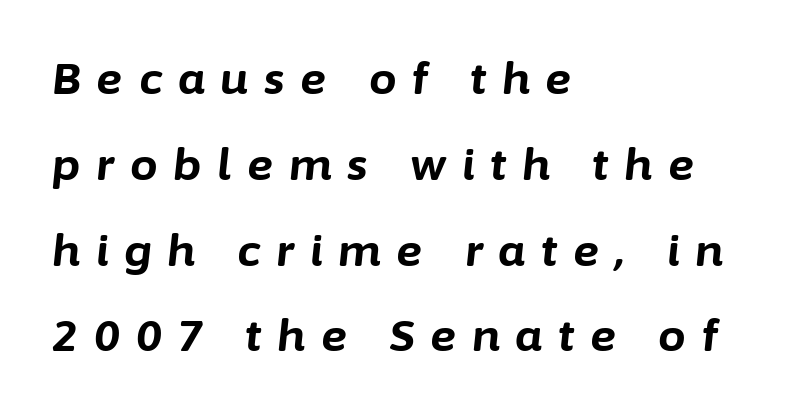
Q: Is the text bold? A: Yes.
Q: Is the text italic (slanted)? A: Yes, it leans right by about 6 degrees.
Q: Is the text underlined? A: No.
Q: How is the paragraph aligned? A: Left-aligned.
Q: Is the spacing between letters normal or unusually wide? A: Unusually wide.
Q: Is the spacing between lines tight, normal or loose? A: Loose.
Q: Width (condensed, normal, or wide)? A: Normal.
Q: Stroke contrast? A: Low.
Q: x-height? A: Medium.
Q: Monospaced? A: No.
